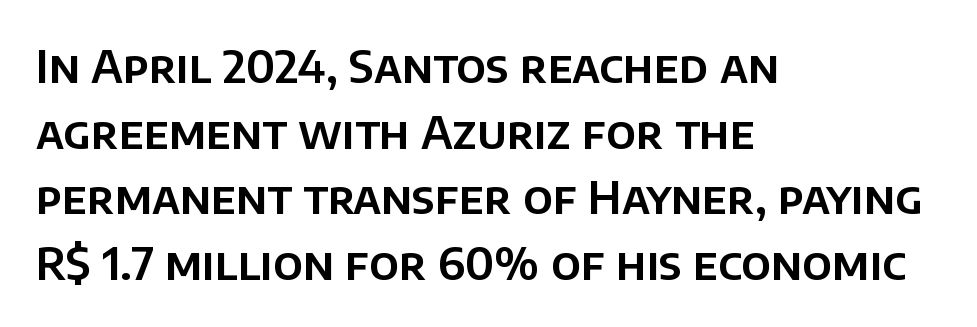
{"serif": "no", "italic": "no", "width": "normal", "stroke_contrast": "low", "x_height": "large", "monospaced": "no", "underline": "no", "align": "left", "line_spacing": "normal", "line_spacing_ratio": 1.46, "letter_spacing": "normal", "letter_spacing_em": 0.0, "glyph_px": 45}
